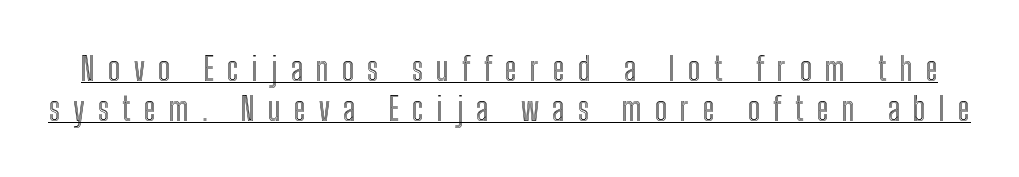
This is roman type, the default non-slanted kind. How are the letters spaced? Widely, with obvious added tracking. A baseline rule has been typeset under these characters. The face used here is proportionally spaced, like ordinary book or web type.
